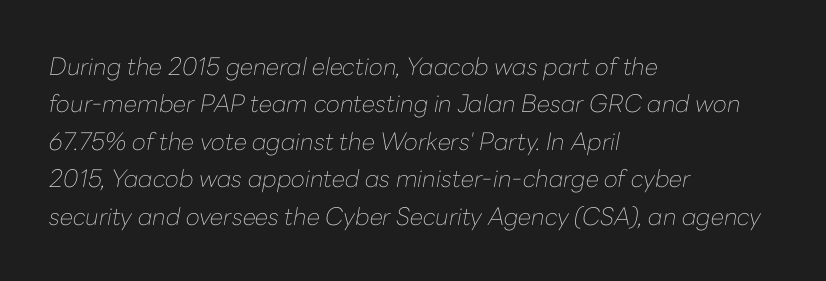
Q: Is the text bold? A: No.
Q: Is the text italic (slanted)? A: Yes, it leans right by about 10 degrees.
Q: Is the text underlined? A: No.
Q: How is the paragraph aligned? A: Left-aligned.
Q: Is the spacing between letters normal or unusually wide? A: Normal.
Q: Is the spacing between lines tight, normal or loose? A: Normal.
